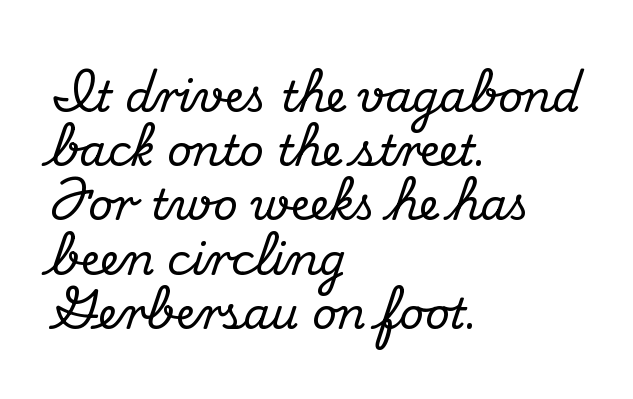
Evenly set lines give the paragraph a standard silhouette. The tracking reads as untouched default to a designer's eye. Font category for this specimen: serif.
